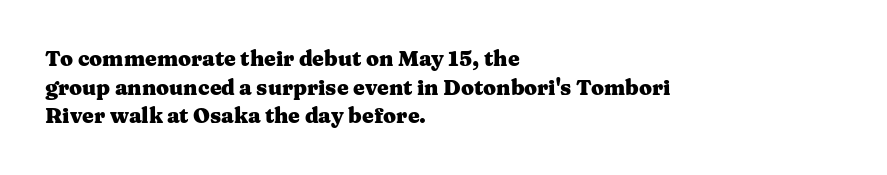
Notice how descenders clear the ascenders below comfortably — that's standard leading. Clear beneath every line of the passage. These lines are set flush left with a ragged right edge. The type sits square on the baseline with zero lean. Each word holds together tightly as a unit, with standard inter-letter gaps.
